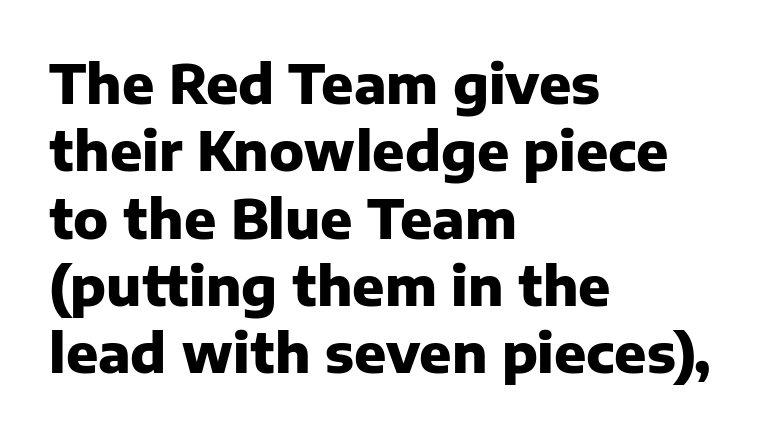
Baseline-to-baseline distance is the conventional proportion of letter height. The rendering keeps characters at their native spacing. Weight: bold. When letters stand straight like this, we call the style roman or upright. These lines are composed in type without serifs. The compositor pushed each line to the left boundary.
